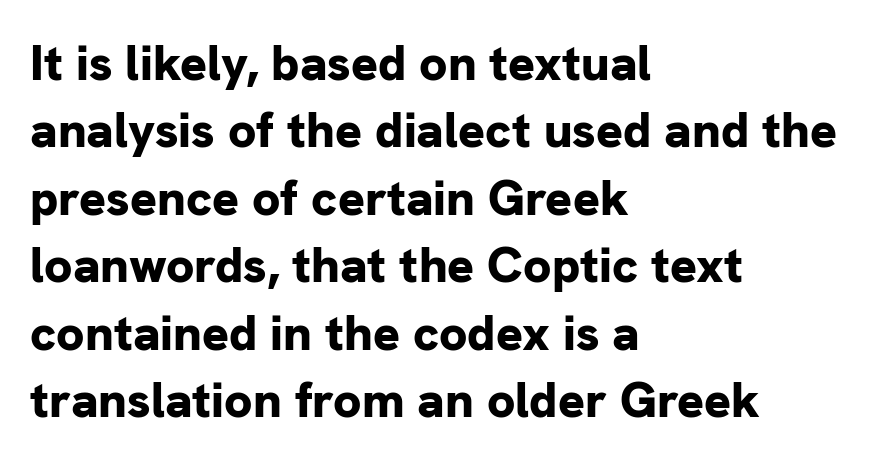
The image shows 50 px bold sans-serif type, upright; set left-aligned, normal line spacing (1.35x), normal letter spacing, not underlined; low stroke contrast and a medium x-height.
